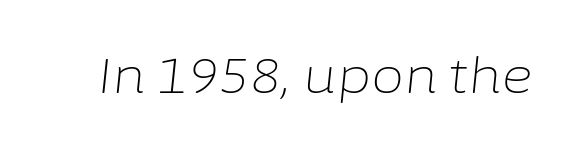
The image shows 48 px light type, italic (leaning right); set normal letter spacing, not underlined; low stroke contrast and a medium x-height.
